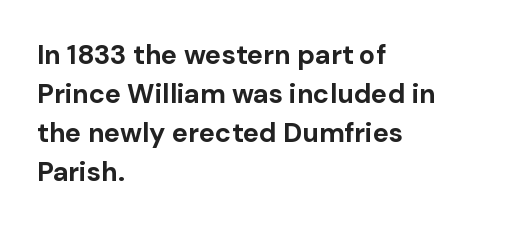
The typography opts for an upright posture over an oblique one. The face used here has the dense, thick strokes of a bold. Words float on clear page, feet unadorned. The typesetter chose a ragged-right arrangement here.
